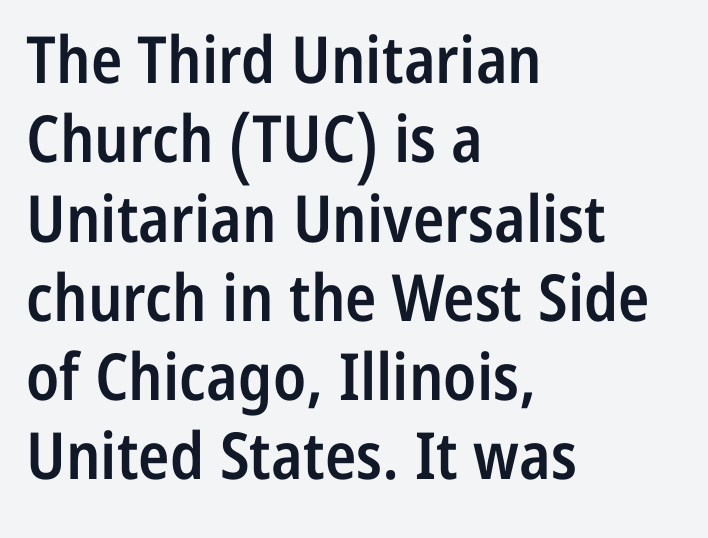
Q: Is the text bold? A: Semi-bold.
Q: Is the text italic (slanted)? A: No, it is upright.
Q: Is the typeface a serif or a sans-serif typeface? A: Sans-serif.
Q: Is the text underlined? A: No.
Q: How is the paragraph aligned? A: Left-aligned.
Q: Is the spacing between letters normal or unusually wide? A: Normal.
Q: Width (condensed, normal, or wide)? A: Condensed.
Q: Stroke contrast? A: Low.
Q: x-height? A: Medium.
Q: Monospaced? A: No.
